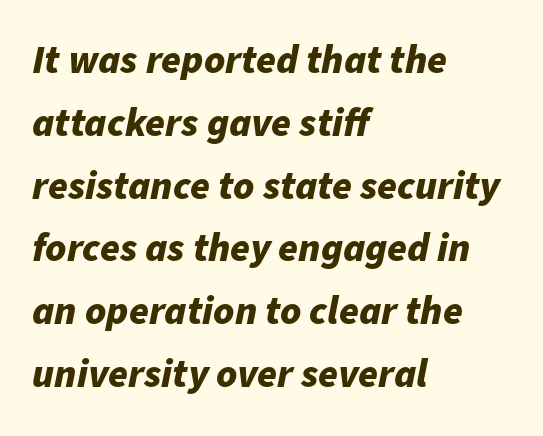
{"italic": "yes", "lean": "right", "slant_degrees": 11, "bold": "yes", "weight": "bold", "width": "normal", "stroke_contrast": "low", "x_height": "medium", "monospaced": "no", "underline": "no", "align": "left", "line_spacing": "normal", "line_spacing_ratio": 1.57, "letter_spacing": "normal", "letter_spacing_em": 0.0, "glyph_px": 40}
